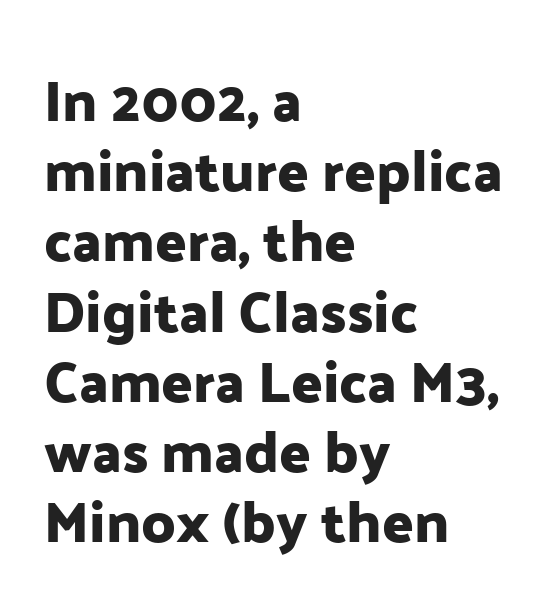
Note the varied advance widths — an 'i' is clearly narrower than an 'm'. The typeface chosen for these lines omits serifs. Is the letter spacing exaggerated? No — it looks like the ordinary default. Descenders hang freely into open space. Nope, not italic — everything's standing straight.
